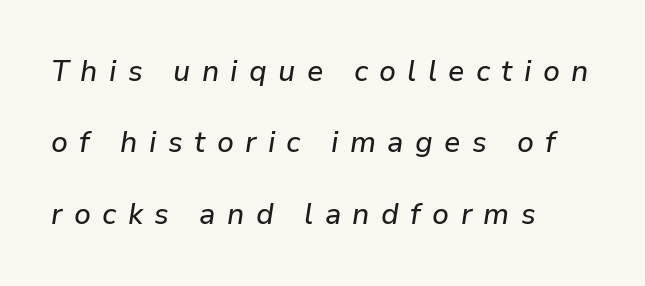
{"italic": "yes", "lean": "right", "slant_degrees": 9, "width": "normal", "stroke_contrast": "low", "x_height": "medium", "monospaced": "no", "underline": "no", "align": "left", "line_spacing": "loose", "line_spacing_ratio": 2.46, "letter_spacing": "wide", "letter_spacing_em": 0.39, "glyph_px": 29}
